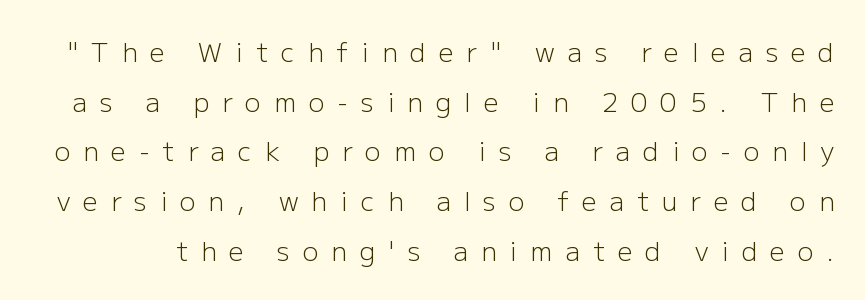
{"italic": "no", "bold": "no", "underline": "no", "line_spacing": "loose", "line_spacing_ratio": 1.91, "letter_spacing": "wide", "letter_spacing_em": 0.5, "glyph_px": 26}
